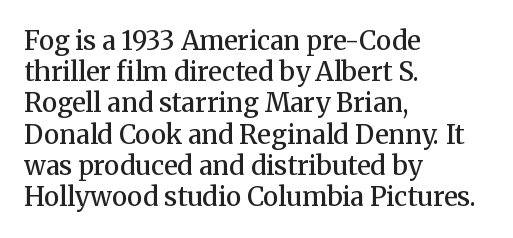
The image shows 26 px text type, upright; set left-aligned, line spacing 1.2x, normal letter spacing, not underlined.
